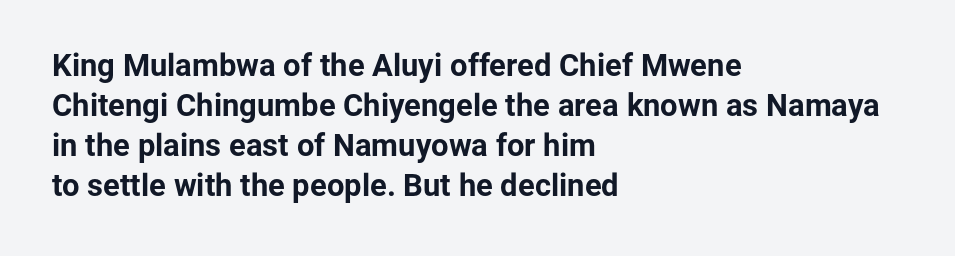
{"serif": "no", "italic": "no", "bold": "yes", "weight": "bold", "width": "normal", "stroke_contrast": "low", "x_height": "medium", "monospaced": "no", "underline": "no", "align": "left", "line_spacing": "normal", "line_spacing_ratio": 1.29, "letter_spacing": "normal", "letter_spacing_em": 0.0, "glyph_px": 31}
